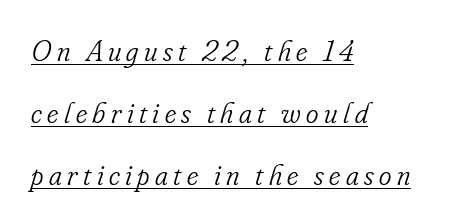
Every word sits above its own underline. These lines are set flush left with a ragged right edge. It's the slanting kind of type. Think of a printed novel: that variable character pitch is what you see here. These lines are composed in type with serifs. Is there much room between lines? Yes — plenty of vertical air separates them.
